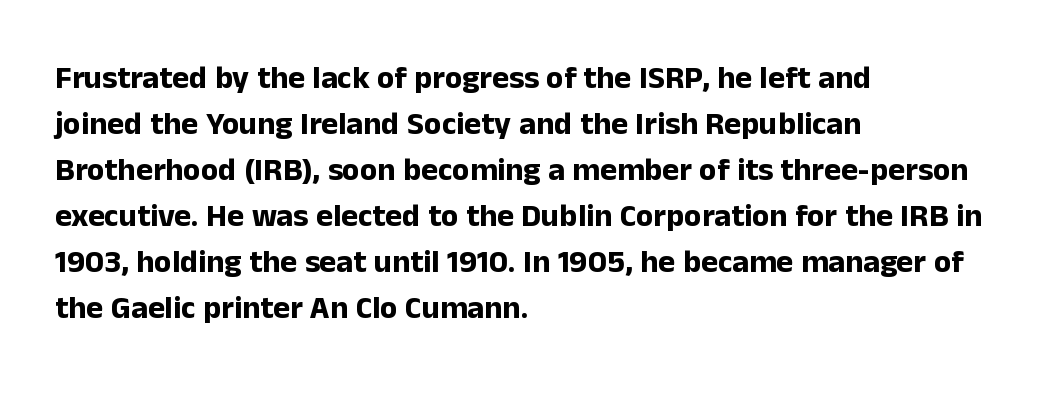
Q: Is the text bold? A: Yes.
Q: Is the text italic (slanted)? A: No, it is upright.
Q: Is the typeface a serif or a sans-serif typeface? A: Sans-serif.
Q: Is the text underlined? A: No.
Q: How is the paragraph aligned? A: Left-aligned.
Q: Is the spacing between letters normal or unusually wide? A: Normal.
Q: Is the spacing between lines tight, normal or loose? A: Normal.
Q: Width (condensed, normal, or wide)? A: Normal.
Q: Stroke contrast? A: Low.
Q: x-height? A: Medium.
Q: Monospaced? A: No.
